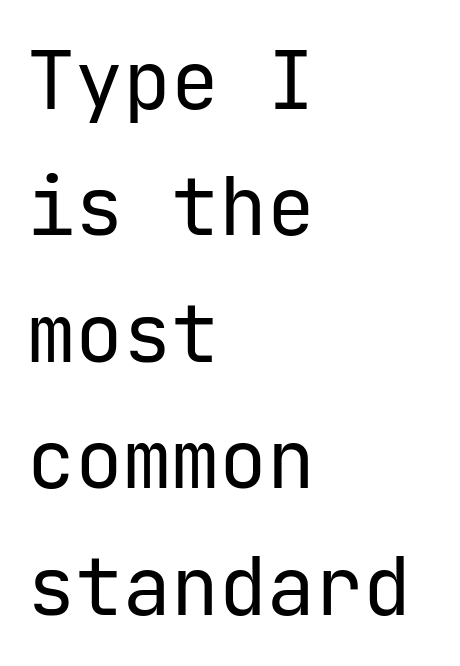
Default kerning and tracking; the words read as compact shapes. Casual observation: everything's shoved over to the left. Nothing sits at the stroke ends, so this counts as sans-serif. The leading is moderate, giving the passage an even texture. Clear beneath every line of the passage.
